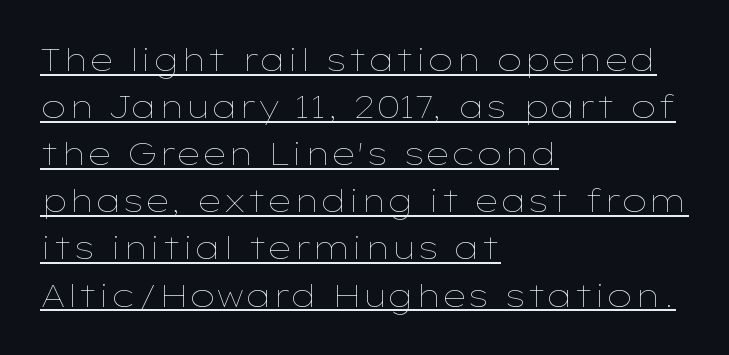
Q: Is the text bold? A: No.
Q: Is the text italic (slanted)? A: No, it is upright.
Q: Is the text underlined? A: Yes.
Q: How is the paragraph aligned? A: Left-aligned.
Q: Is the spacing between letters normal or unusually wide? A: Normal.
Q: Is the spacing between lines tight, normal or loose? A: Normal.
Q: Width (condensed, normal, or wide)? A: Wide.
Q: Stroke contrast? A: Low.
Q: x-height? A: Medium.
Q: Monospaced? A: No.
